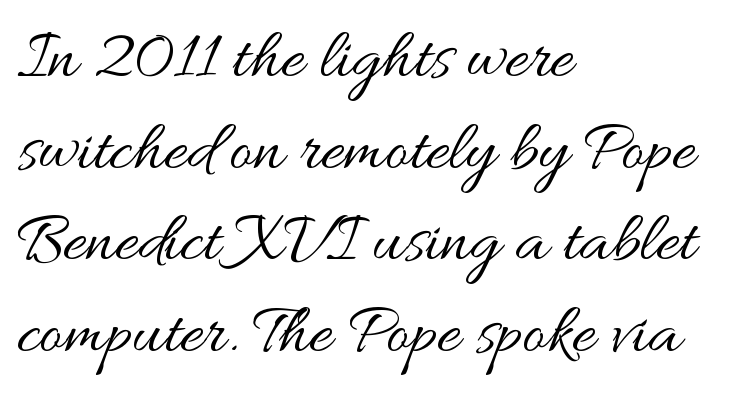
{"bold": "no", "weight": "regular", "width": "wide", "stroke_contrast": "medium", "x_height": "small", "monospaced": "no", "underline": "no", "align": "left", "line_spacing": "normal", "line_spacing_ratio": 1.29, "letter_spacing": "normal", "letter_spacing_em": 0.0, "glyph_px": 71}
